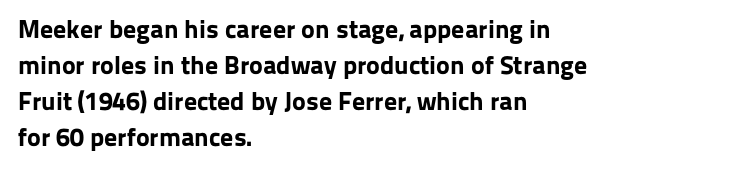
{"italic": "no", "bold": "yes", "underline": "no", "align": "left", "line_spacing": "normal", "line_spacing_ratio": 1.38, "letter_spacing": "normal", "letter_spacing_em": 0.0, "glyph_px": 26}
